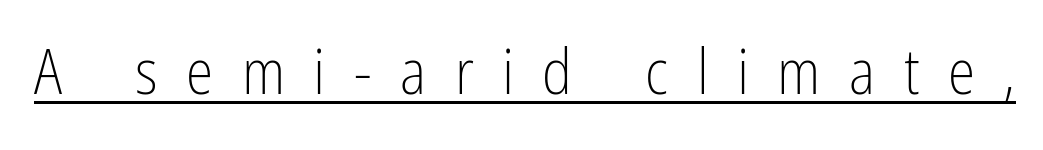
These lines are rendered in a variable-pitch font. Underline: present. Is the letter spacing exaggerated? Yes — the characters are pushed far apart. No feet cap the strokes, marking this as sans-serif type. Posture: upright roman.
